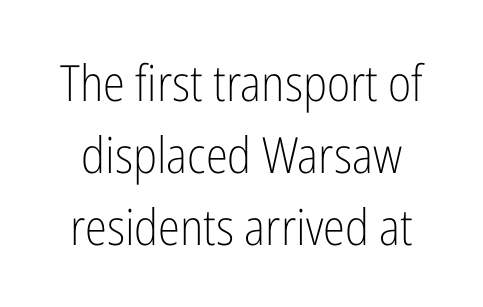
{"serif": "no", "italic": "no", "bold": "no", "weight": "light", "width": "condensed", "stroke_contrast": "low", "x_height": "medium", "monospaced": "no", "underline": "no", "line_spacing": "normal", "line_spacing_ratio": 1.44, "letter_spacing": "normal", "letter_spacing_em": 0.0, "glyph_px": 50}
